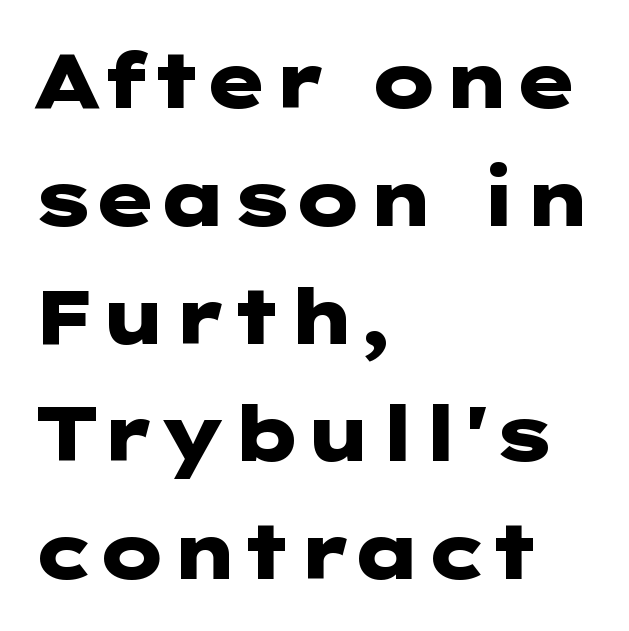
{"serif": "no", "italic": "no", "bold": "yes", "weight": "heavy", "width": "wide", "stroke_contrast": "low", "x_height": "medium", "underline": "no", "align": "left", "line_spacing": "normal", "line_spacing_ratio": 1.55, "letter_spacing": "normal", "letter_spacing_em": 0.0, "glyph_px": 76}
